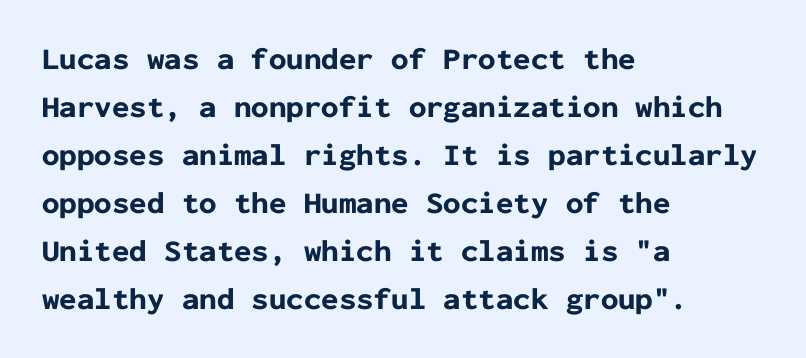
Q: Is the text bold? A: Yes.
Q: Is the text italic (slanted)? A: No, it is upright.
Q: Is the typeface a serif or a sans-serif typeface? A: Sans-serif.
Q: Is the text underlined? A: No.
Q: How is the paragraph aligned? A: Left-aligned.
Q: Is the spacing between letters normal or unusually wide? A: Normal.
Q: Is the spacing between lines tight, normal or loose? A: Normal.
Q: Width (condensed, normal, or wide)? A: Normal.
Q: Stroke contrast? A: Low.
Q: x-height? A: Medium.
Q: Monospaced? A: Yes.
